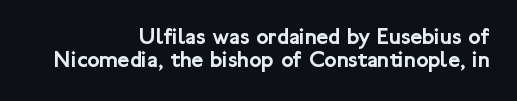
The image shows 23 px text type, upright; set right-aligned, tight line spacing (1.0x), normal letter spacing, not underlined.
